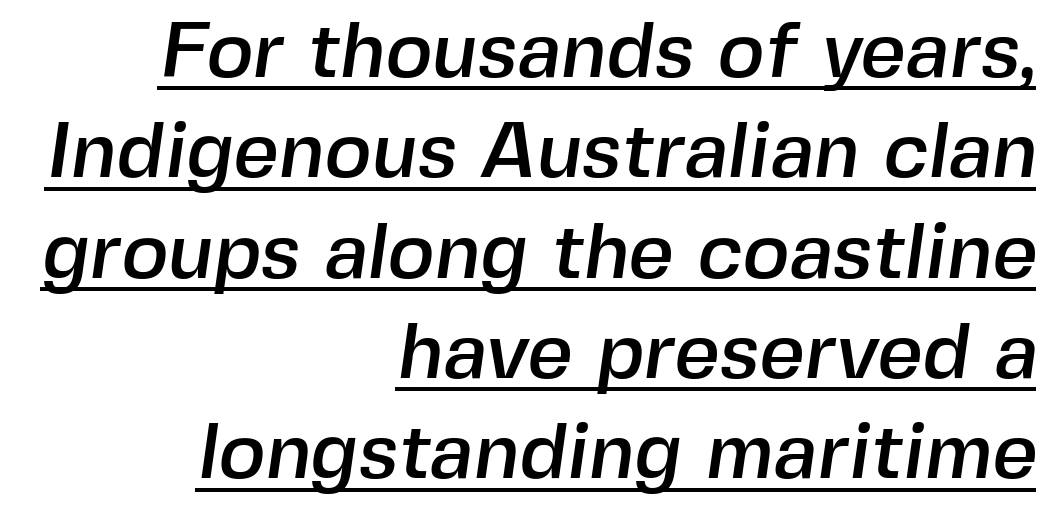
{"serif": "no", "width": "normal", "x_height": "medium", "monospaced": "no", "underline": "yes", "align": "right", "line_spacing": "normal", "line_spacing_ratio": 1.27, "letter_spacing": "normal", "letter_spacing_em": 0.0, "glyph_px": 79}
